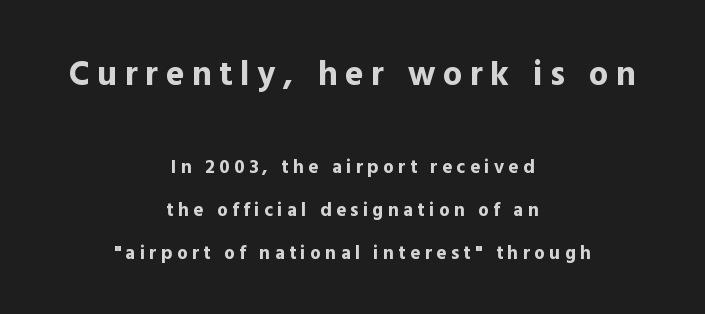
Q: Is the text bold? A: Yes.
Q: Is the text italic (slanted)? A: No, it is upright.
Q: Is the typeface a serif or a sans-serif typeface? A: Sans-serif.
Q: Is the text underlined? A: No.
Q: How is the paragraph aligned? A: Centered.
Q: Is the spacing between letters normal or unusually wide? A: Unusually wide.
Q: Is the spacing between lines tight, normal or loose? A: Loose.
Q: Which block of text is set in a larger size, the first (top) or the second (bottom)? A: The first (top) one.
Q: Width (condensed, normal, or wide)? A: Normal.
Q: x-height? A: Medium.
Q: Monospaced? A: No.
